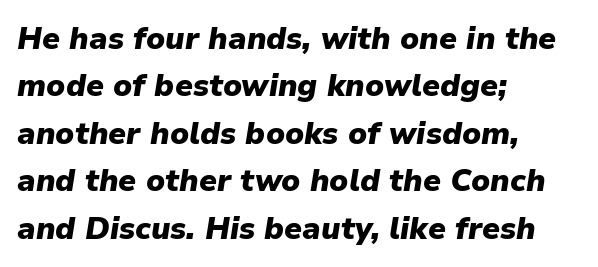
Q: Is the text bold? A: Yes.
Q: Is the text italic (slanted)? A: Yes, it leans right by about 9 degrees.
Q: Is the text underlined? A: No.
Q: How is the paragraph aligned? A: Left-aligned.
Q: Is the spacing between letters normal or unusually wide? A: Normal.
Q: Is the spacing between lines tight, normal or loose? A: Normal.
Q: Width (condensed, normal, or wide)? A: Normal.
Q: Stroke contrast? A: Low.
Q: x-height? A: Medium.
Q: Monospaced? A: No.
